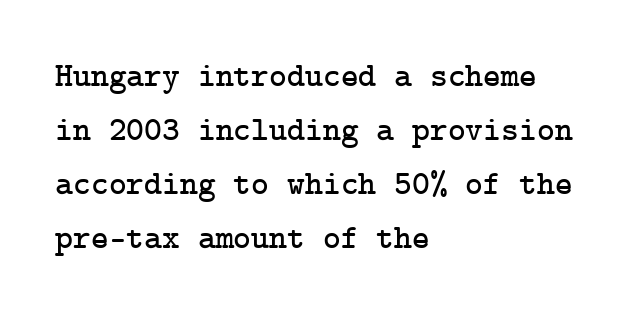
The image shows 34 px serif type, upright; set left-aligned, normal line spacing (1.59x), normal letter spacing, not underlined; low stroke contrast and a medium x-height.
